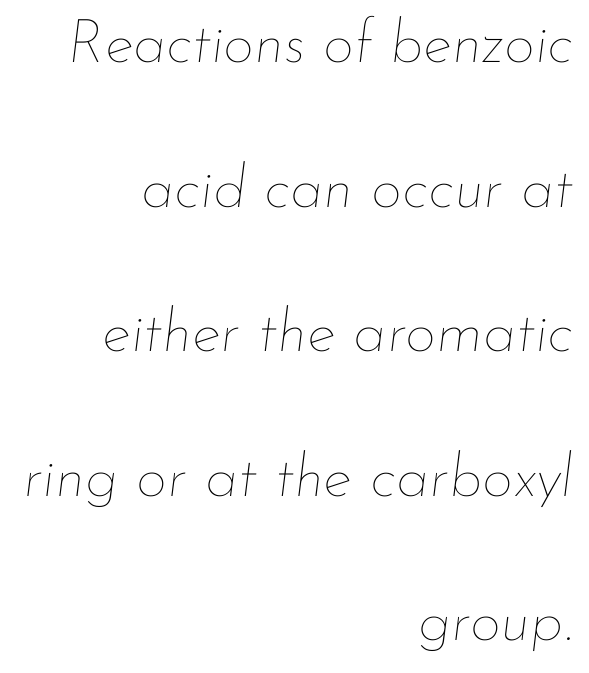
Q: Is the text bold? A: No.
Q: Is the text italic (slanted)? A: Yes, it leans right by about 7 degrees.
Q: Is the text underlined? A: No.
Q: How is the paragraph aligned? A: Right-aligned.
Q: Is the spacing between letters normal or unusually wide? A: Normal.
Q: Is the spacing between lines tight, normal or loose? A: Loose.
Q: Width (condensed, normal, or wide)? A: Normal.
Q: Stroke contrast? A: Low.
Q: x-height? A: Small.
Q: Monospaced? A: No.
